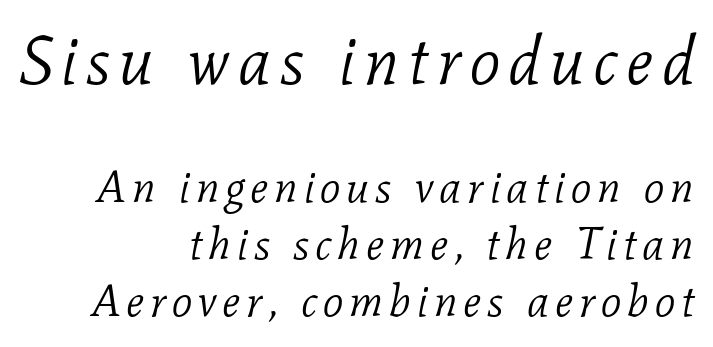
Observe the serifs anchoring each vertical stroke in this sample. The whole block is typeset with a tilt. Horizontal alignment here is rightward, an uncommon choice for prose. Each new line begins a customary step beneath the previous one. Rule under the text: the space is simply empty. A typesetter would call this proportional, since set widths differ per character.
